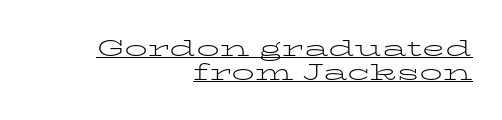
Is the block centered? No — it sits flush against the right margin. Glance below the letters and you will spot a drawn line. Each new line begins almost immediately beneath the previous one. Style check: upright. The gaps between neighbouring characters are ordinary and unremarkable.
